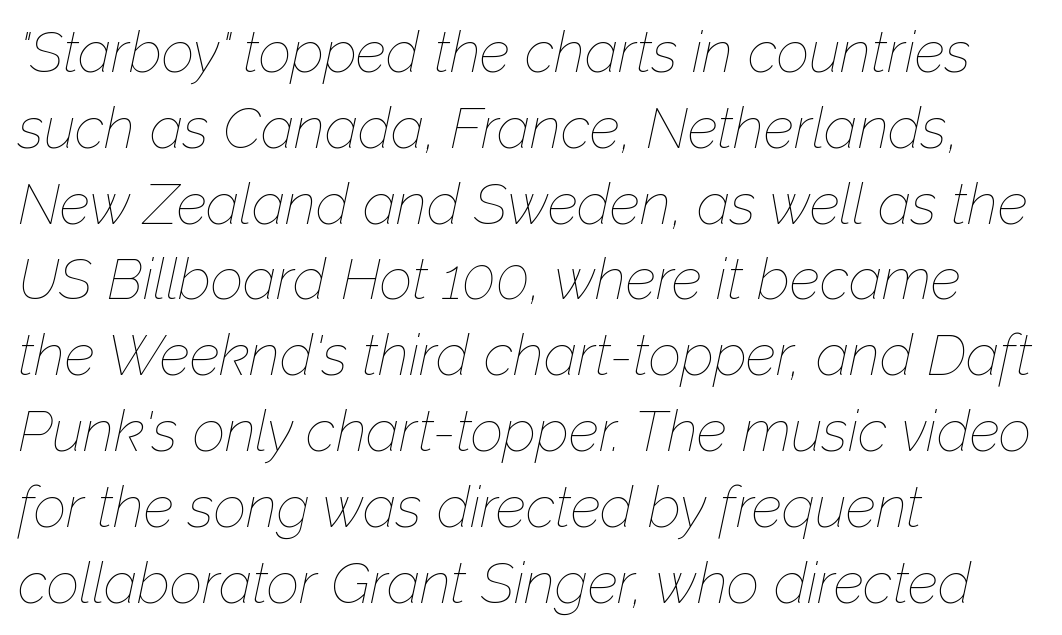
In CSS terms this would be text-align: left. Stems and bowls with no extra thickness — not bold. Successive baselines arrive at the customary interval. The area under the type is left untouched. You could call the tracking neutral — neither tight nor loose.
